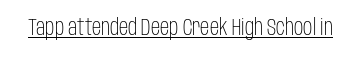
{"italic": "no", "bold": "no", "underline": "yes", "letter_spacing": "normal", "letter_spacing_em": 0.0, "glyph_px": 23}
